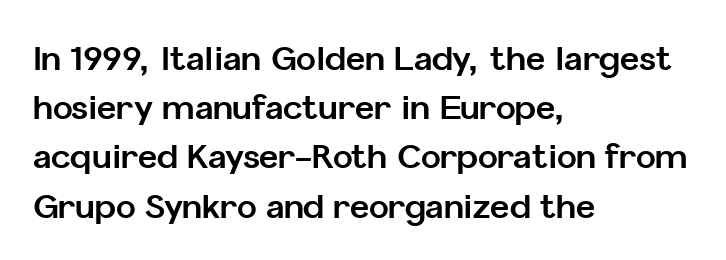
The passage shown is typed in a proportional face where columns would drift. This rendering features lettering with no underline. This sample uses an upright cut, with every glyph sitting square on the baseline. This sample uses a sans-serif face. The lines in this sample share a left origin and differ only in where they stop.
